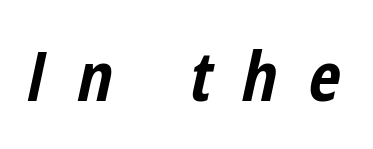
The image shows 69 px bold, condensed type, italic (leaning right); set unusually wide letter spacing (+0.44 em), not underlined; low stroke contrast and a medium x-height.
